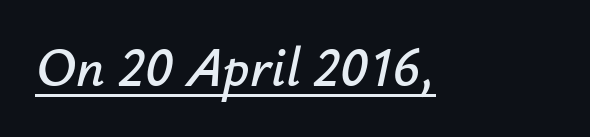
{"italic": "yes", "lean": "right", "slant_degrees": 12, "width": "normal", "stroke_contrast": "low", "x_height": "small", "monospaced": "no", "underline": "yes", "letter_spacing": "normal", "letter_spacing_em": 0.0, "glyph_px": 55}
